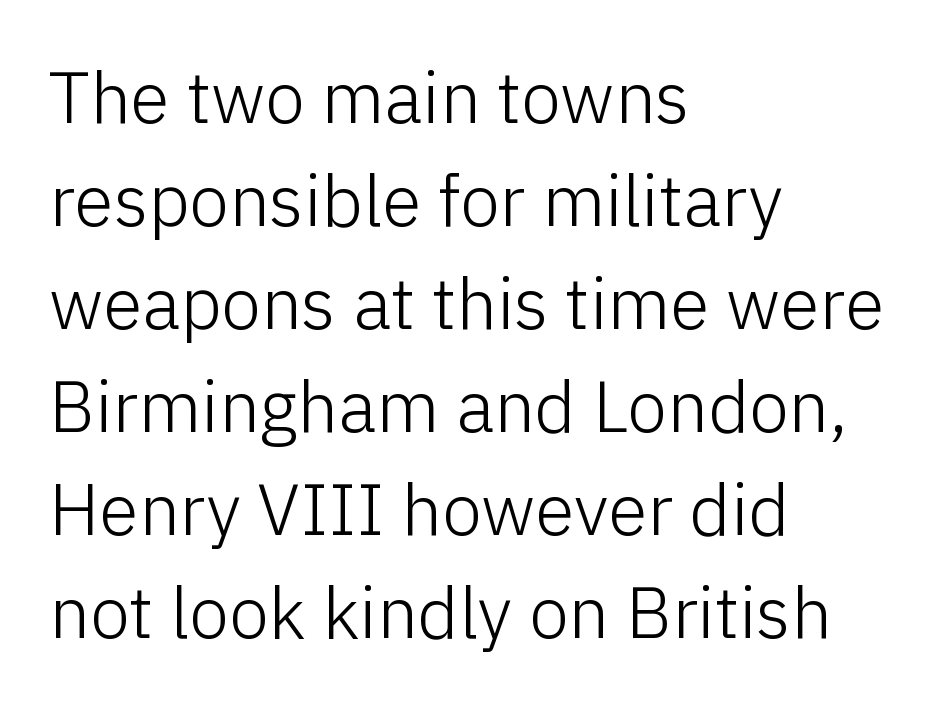
Q: Is the text bold? A: No.
Q: Is the text italic (slanted)? A: No, it is upright.
Q: Is the typeface a serif or a sans-serif typeface? A: Sans-serif.
Q: Is the text underlined? A: No.
Q: How is the paragraph aligned? A: Left-aligned.
Q: Is the spacing between letters normal or unusually wide? A: Normal.
Q: Is the spacing between lines tight, normal or loose? A: Normal.
Q: Width (condensed, normal, or wide)? A: Normal.
Q: Stroke contrast? A: Low.
Q: x-height? A: Medium.
Q: Monospaced? A: No.
